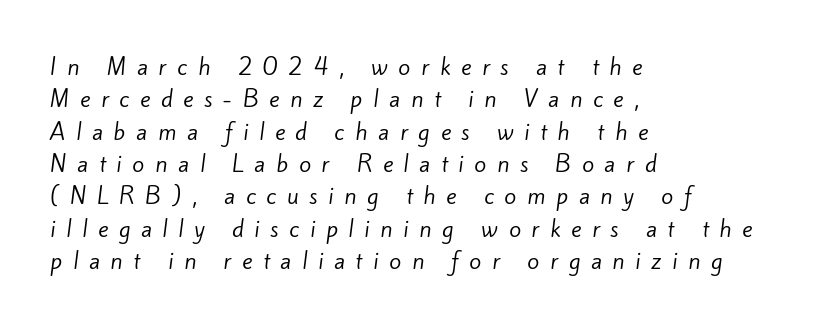
{"bold": "no", "underline": "no", "align": "left", "line_spacing": "normal", "line_spacing_ratio": 1.47, "letter_spacing": "wide", "letter_spacing_em": 0.48, "glyph_px": 22}
